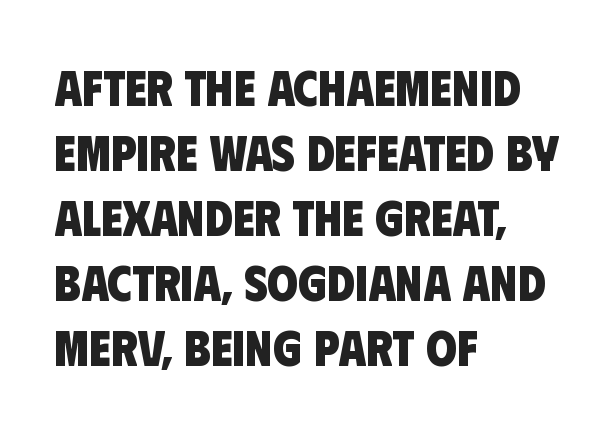
{"serif": "no", "bold": "yes", "weight": "heavy", "width": "condensed", "stroke_contrast": "low", "x_height": "large", "monospaced": "no", "underline": "no", "align": "left", "line_spacing": "normal", "line_spacing_ratio": 1.3, "letter_spacing": "normal", "letter_spacing_em": 0.0, "glyph_px": 50}
